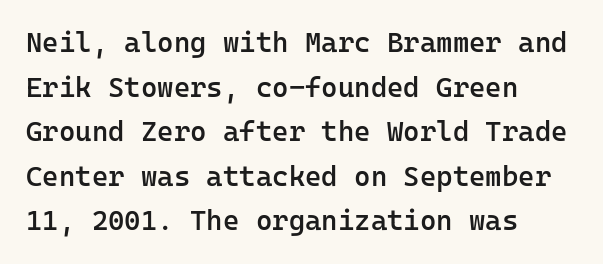
{"serif": "no", "italic": "no", "bold": "semi", "weight": "semibold", "width": "normal", "stroke_contrast": "low", "x_height": "medium", "monospaced": "yes", "underline": "no", "align": "left", "line_spacing": "normal", "line_spacing_ratio": 1.59, "letter_spacing": "normal", "letter_spacing_em": 0.0, "glyph_px": 28}
